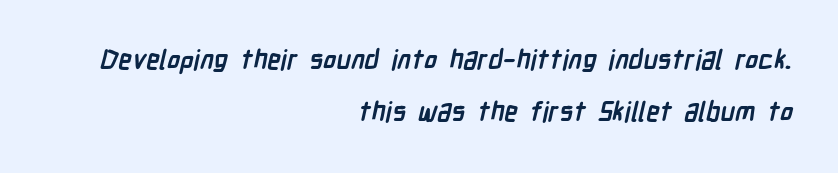
Q: Is the text bold? A: Yes.
Q: Is the text underlined? A: No.
Q: How is the paragraph aligned? A: Right-aligned.
Q: Is the spacing between letters normal or unusually wide? A: Normal.
Q: Is the spacing between lines tight, normal or loose? A: Loose.
